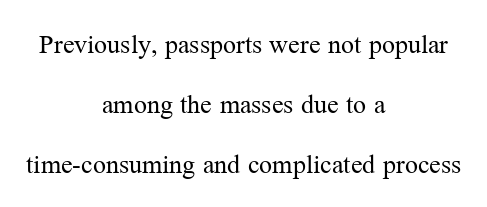
When letters stand straight like this, we call the style roman or upright. Lines of text with bare space underneath. Leading is clearly above the norm, producing a sparse column. Weight: regular or lighter.
